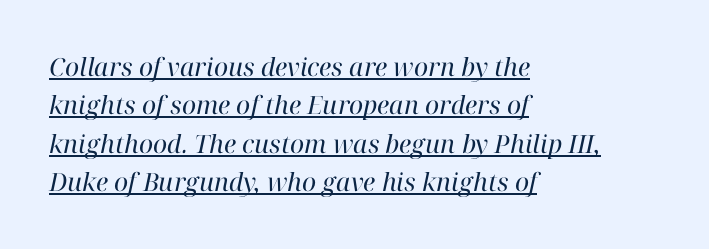
{"italic": "yes", "lean": "right", "slant_degrees": 12, "bold": "no", "underline": "yes", "align": "left", "line_spacing": "normal", "line_spacing_ratio": 1.54, "letter_spacing": "normal", "letter_spacing_em": 0.0, "glyph_px": 25}
